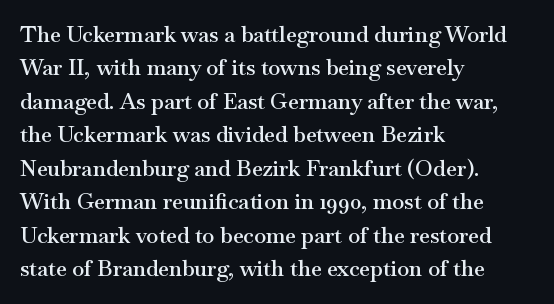
Q: Is the text bold? A: Semi-bold.
Q: Is the text italic (slanted)? A: No, it is upright.
Q: Is the text underlined? A: No.
Q: How is the paragraph aligned? A: Left-aligned.
Q: Is the spacing between letters normal or unusually wide? A: Normal.
Q: Is the spacing between lines tight, normal or loose? A: Normal.
